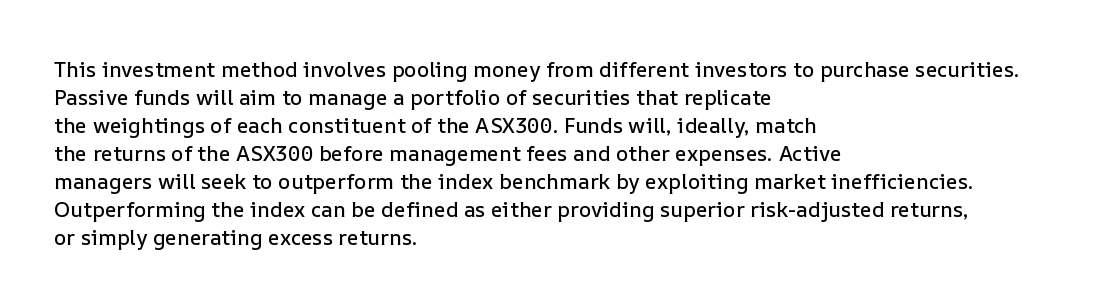
{"italic": "no", "underline": "no", "align": "left", "line_spacing": "normal", "line_spacing_ratio": 1.33, "letter_spacing": "normal", "letter_spacing_em": 0.0, "glyph_px": 21}
